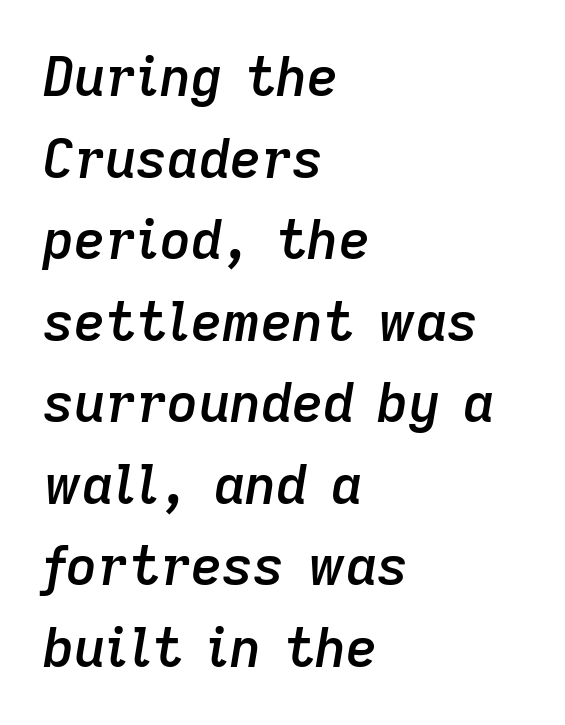
{"italic": "yes", "lean": "right", "slant_degrees": 9, "bold": "semi", "weight": "semibold", "width": "normal", "stroke_contrast": "low", "x_height": "medium", "monospaced": "no", "underline": "no", "align": "left", "line_spacing": "normal", "line_spacing_ratio": 1.51, "letter_spacing": "normal", "letter_spacing_em": 0.0, "glyph_px": 54}
